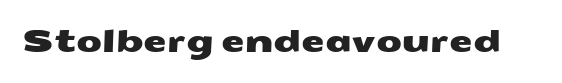
Q: Is the typeface a serif or a sans-serif typeface? A: Sans-serif.
Q: Is the text underlined? A: No.
Q: Is the spacing between letters normal or unusually wide? A: Normal.
Q: Width (condensed, normal, or wide)? A: Wide.
Q: Stroke contrast? A: Medium.
Q: x-height? A: Medium.
Q: Monospaced? A: No.
